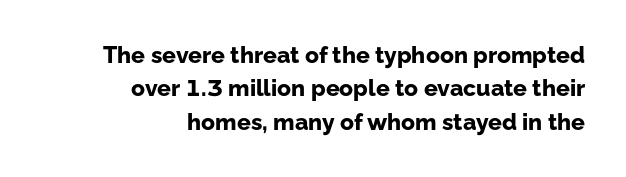
The image shows 23 px bold type, upright; set right-aligned, normal line spacing (1.45x), normal letter spacing, not underlined.
